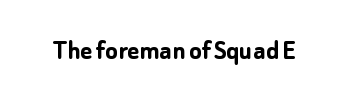
Q: Is the text bold? A: Yes.
Q: Is the text italic (slanted)? A: No, it is upright.
Q: Is the typeface a serif or a sans-serif typeface? A: Sans-serif.
Q: Is the text underlined? A: No.
Q: Is the spacing between letters normal or unusually wide? A: Normal.
Q: Width (condensed, normal, or wide)? A: Normal.
Q: Stroke contrast? A: Low.
Q: x-height? A: Medium.
Q: Monospaced? A: No.
